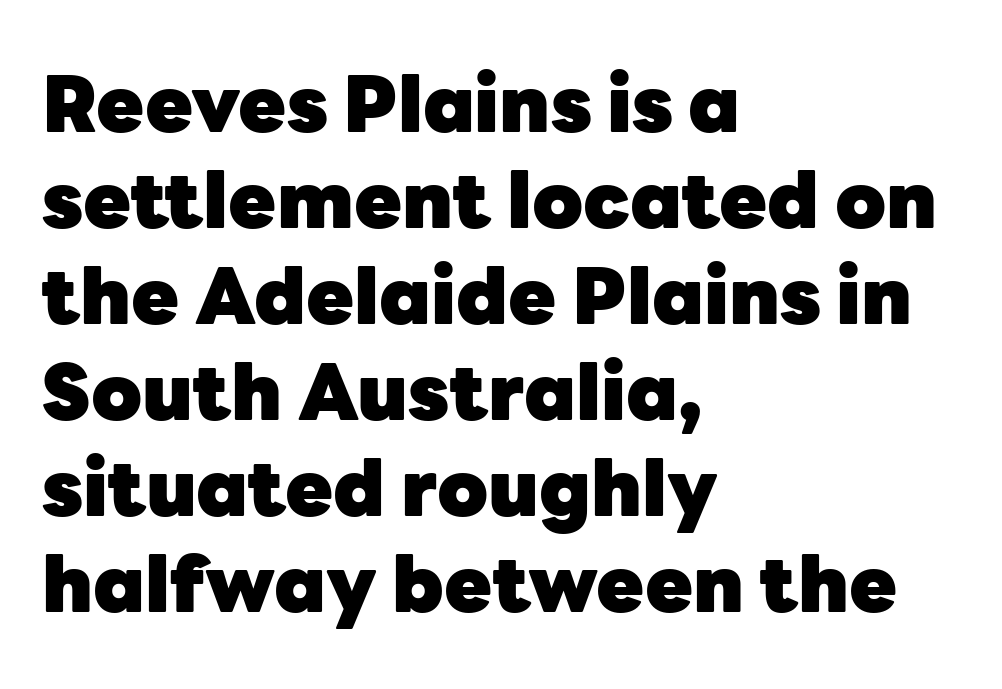
The image shows 78 px heavy sans-serif type, upright; set left-aligned, line spacing 1.23x, normal letter spacing, not underlined; low stroke contrast and a medium x-height.
